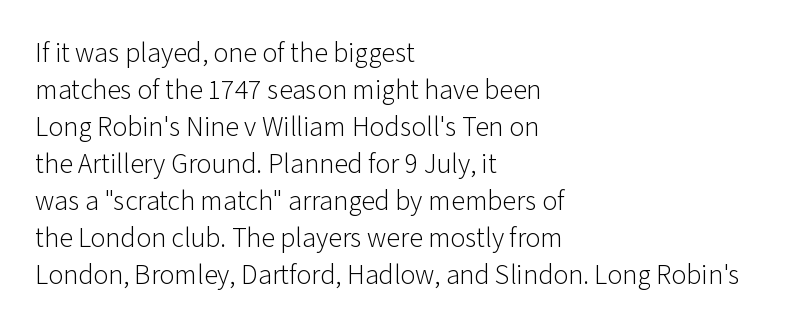
The image shows 28 px light sans-serif type, upright; set left-aligned, normal line spacing (1.32x), normal letter spacing, not underlined; low stroke contrast and a medium x-height.
